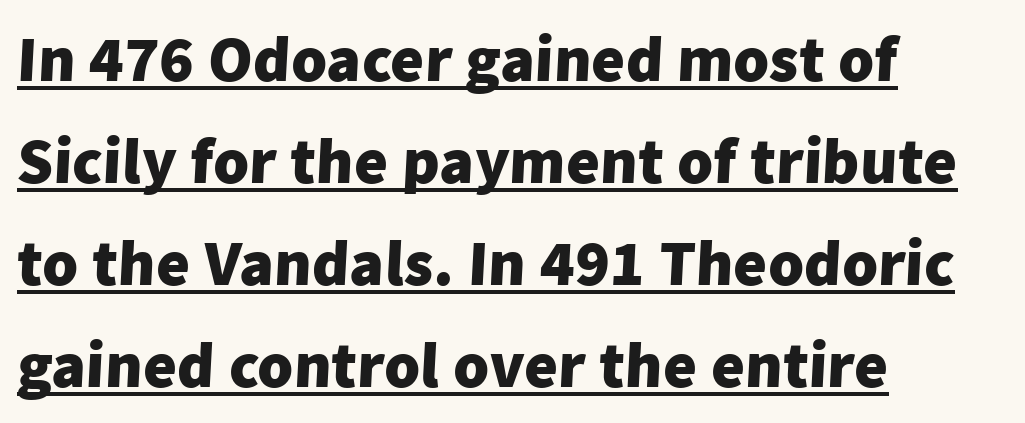
The image shows 65 px heavy sans-serif type; set left-aligned, normal line spacing (1.57x), normal letter spacing, underlined; low stroke contrast and a medium x-height.
